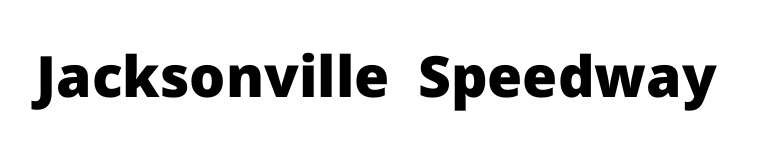
{"serif": "no", "italic": "no", "bold": "yes", "weight": "heavy", "width": "normal", "stroke_contrast": "low", "x_height": "medium", "monospaced": "no", "underline": "no", "letter_spacing": "normal", "letter_spacing_em": 0.0, "glyph_px": 57}
